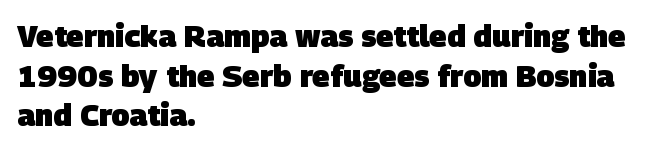
Q: Is the text bold? A: Yes.
Q: Is the typeface a serif or a sans-serif typeface? A: Sans-serif.
Q: Is the text underlined? A: No.
Q: How is the paragraph aligned? A: Left-aligned.
Q: Is the spacing between letters normal or unusually wide? A: Normal.
Q: Is the spacing between lines tight, normal or loose? A: Normal.
Q: Width (condensed, normal, or wide)? A: Normal.
Q: Stroke contrast? A: Low.
Q: x-height? A: Large.
Q: Monospaced? A: No.
